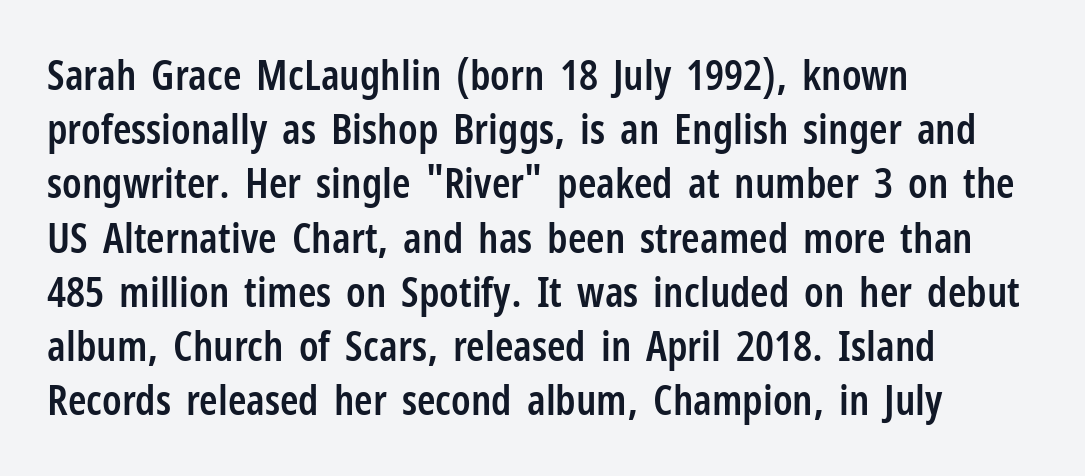
Q: Is the text bold? A: Semi-bold.
Q: Is the text italic (slanted)? A: No, it is upright.
Q: Is the typeface a serif or a sans-serif typeface? A: Sans-serif.
Q: Is the text underlined? A: No.
Q: How is the paragraph aligned? A: Left-aligned.
Q: Is the spacing between letters normal or unusually wide? A: Normal.
Q: Is the spacing between lines tight, normal or loose? A: Normal.
Q: Width (condensed, normal, or wide)? A: Condensed.
Q: Stroke contrast? A: Low.
Q: x-height? A: Medium.
Q: Monospaced? A: No.
